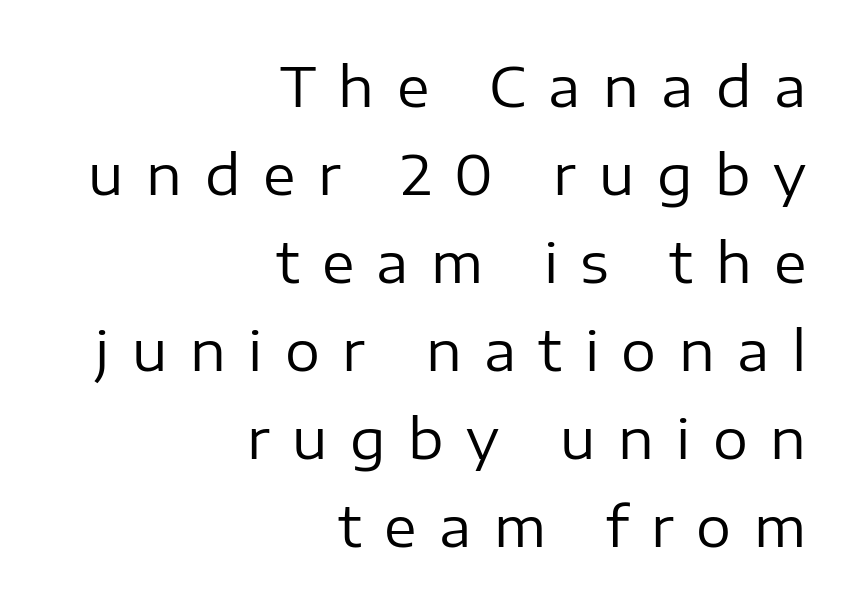
{"serif": "no", "italic": "no", "bold": "no", "weight": "regular", "width": "normal", "stroke_contrast": "low", "x_height": "medium", "monospaced": "no", "underline": "no", "align": "right", "line_spacing": "normal", "line_spacing_ratio": 1.6, "letter_spacing": "wide", "letter_spacing_em": 0.41, "glyph_px": 55}
